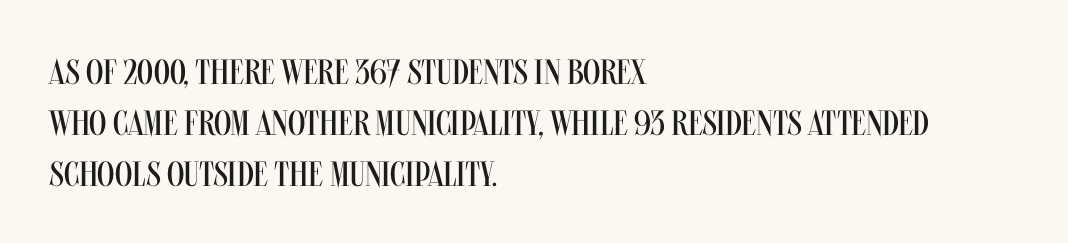
{"serif": "no", "italic": "no", "bold": "no", "weight": "regular", "width": "condensed", "stroke_contrast": "medium", "x_height": "large", "monospaced": "no", "underline": "no", "align": "left", "line_spacing": "normal", "line_spacing_ratio": 1.46, "letter_spacing": "normal", "letter_spacing_em": 0.0, "glyph_px": 35}
